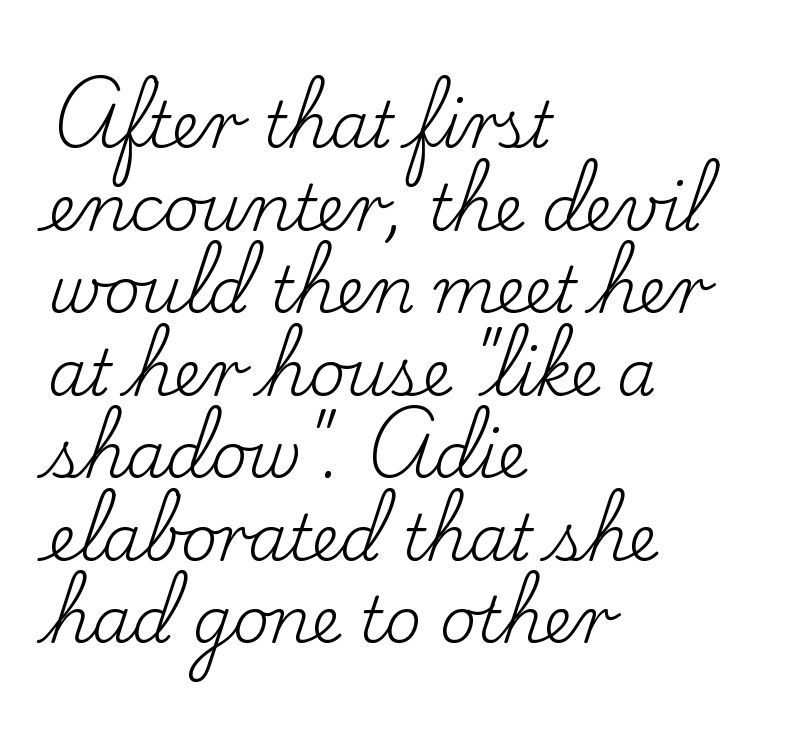
{"serif": "yes", "bold": "no", "weight": "regular", "width": "normal", "stroke_contrast": "low", "x_height": "small", "monospaced": "no", "underline": "no", "align": "left", "line_spacing": "normal", "line_spacing_ratio": 1.31, "letter_spacing": "normal", "letter_spacing_em": 0.0, "glyph_px": 63}
